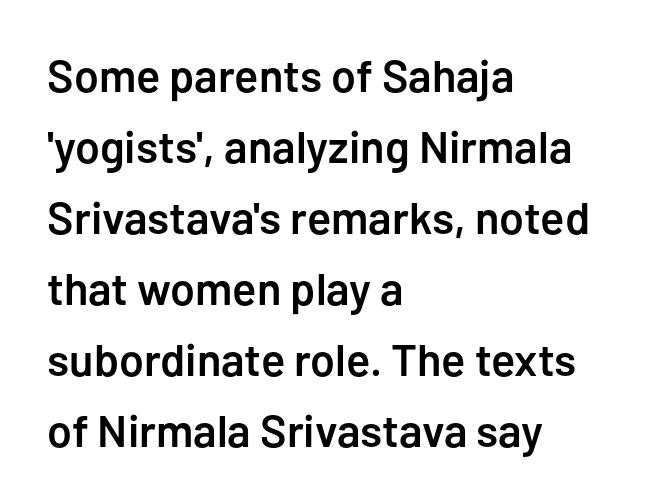
{"serif": "no", "italic": "no", "bold": "semi", "weight": "semibold", "width": "normal", "stroke_contrast": "low", "x_height": "medium", "monospaced": "no", "underline": "no", "align": "left", "line_spacing": "normal", "line_spacing_ratio": 1.58, "letter_spacing": "normal", "letter_spacing_em": 0.0, "glyph_px": 45}
